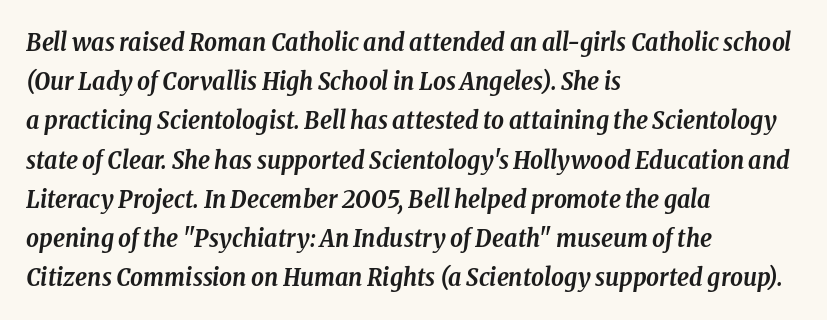
{"italic": "yes", "lean": "right", "slant_degrees": 8, "bold": "yes", "underline": "no", "align": "left", "line_spacing": "normal", "line_spacing_ratio": 1.57, "letter_spacing": "normal", "letter_spacing_em": 0.0, "glyph_px": 25}
